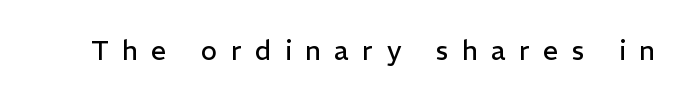
Q: Is the text bold? A: No.
Q: Is the text italic (slanted)? A: No, it is upright.
Q: Is the text underlined? A: No.
Q: Is the spacing between letters normal or unusually wide? A: Unusually wide.
